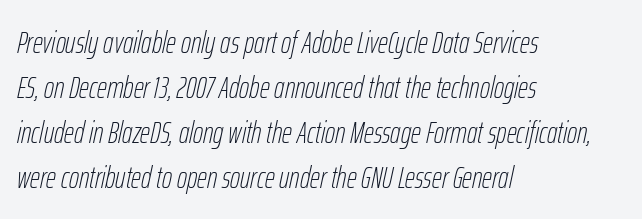
The image shows 31 px thin, condensed type, italic (leaning right); set left-aligned, normal line spacing (1.45x), normal letter spacing, not underlined; low stroke contrast and a medium x-height.
